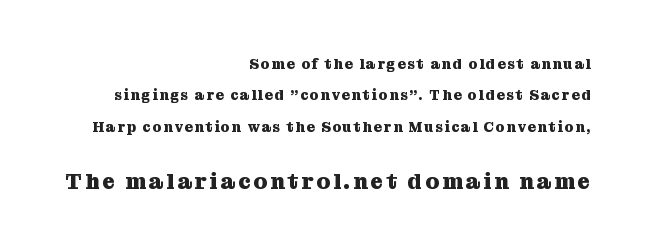
The image shows 22 px bold type, upright; set right-aligned, loose line spacing (2.24x), not underlined; the second (bottom) block is 1.57x larger.
